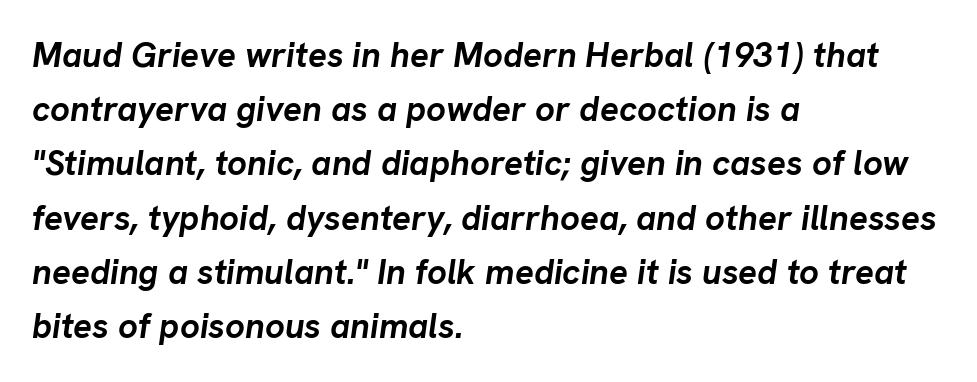
Q: Is the text bold? A: Yes.
Q: Is the text italic (slanted)? A: Yes, it leans right by about 8 degrees.
Q: Is the text underlined? A: No.
Q: How is the paragraph aligned? A: Left-aligned.
Q: Is the spacing between letters normal or unusually wide? A: Normal.
Q: Is the spacing between lines tight, normal or loose? A: Normal.
Q: Width (condensed, normal, or wide)? A: Normal.
Q: Stroke contrast? A: Low.
Q: x-height? A: Medium.
Q: Monospaced? A: No.
